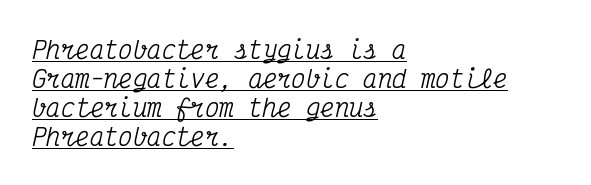
The image shows 24 px text type, italic (leaning right); set left-aligned, line spacing 1.21x, normal letter spacing, underlined.
